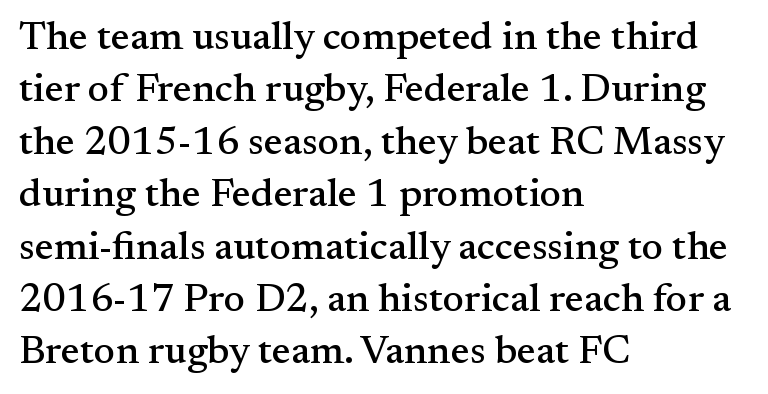
The image shows 40 px serif type, upright; set left-aligned, normal line spacing (1.31x), normal letter spacing, not underlined; medium stroke contrast and a small x-height.
